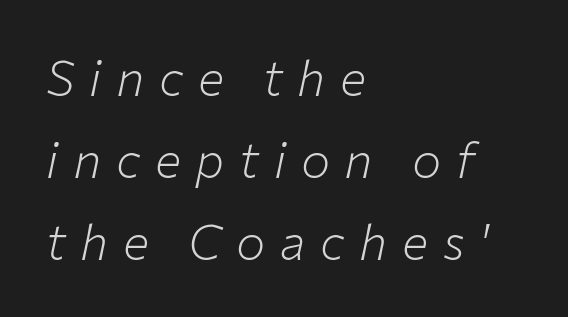
{"italic": "yes", "lean": "right", "slant_degrees": 12, "bold": "no", "weight": "light", "width": "normal", "stroke_contrast": "low", "x_height": "medium", "monospaced": "no", "underline": "no", "align": "left", "line_spacing": "normal", "line_spacing_ratio": 1.67, "letter_spacing": "wide", "letter_spacing_em": 0.3, "glyph_px": 49}
